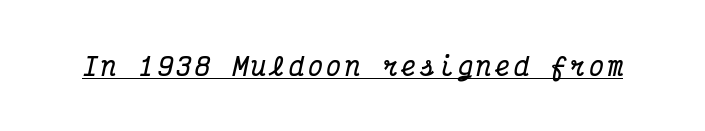
Q: Is the text bold? A: Yes.
Q: Is the text italic (slanted)? A: Yes, it leans right by about 12 degrees.
Q: Is the text underlined? A: Yes.
